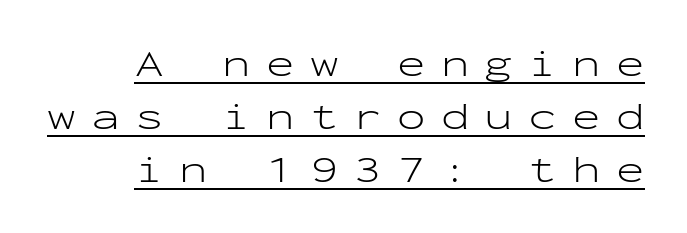
{"serif": "no", "italic": "no", "bold": "no", "weight": "light", "width": "wide", "stroke_contrast": "low", "x_height": "medium", "monospaced": "yes", "underline": "yes", "align": "right", "line_spacing": "normal", "line_spacing_ratio": 1.39, "letter_spacing": "wide", "letter_spacing_em": 0.4, "glyph_px": 38}
